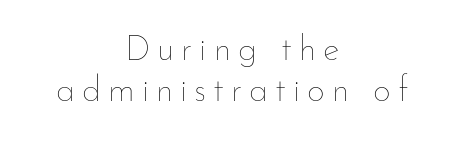
Q: Is the text bold? A: No.
Q: Is the text italic (slanted)? A: No, it is upright.
Q: Is the text underlined? A: No.
Q: How is the paragraph aligned? A: Centered.
Q: Is the spacing between letters normal or unusually wide? A: Unusually wide.
Q: Width (condensed, normal, or wide)? A: Normal.
Q: Stroke contrast? A: Low.
Q: x-height? A: Small.
Q: Monospaced? A: No.
